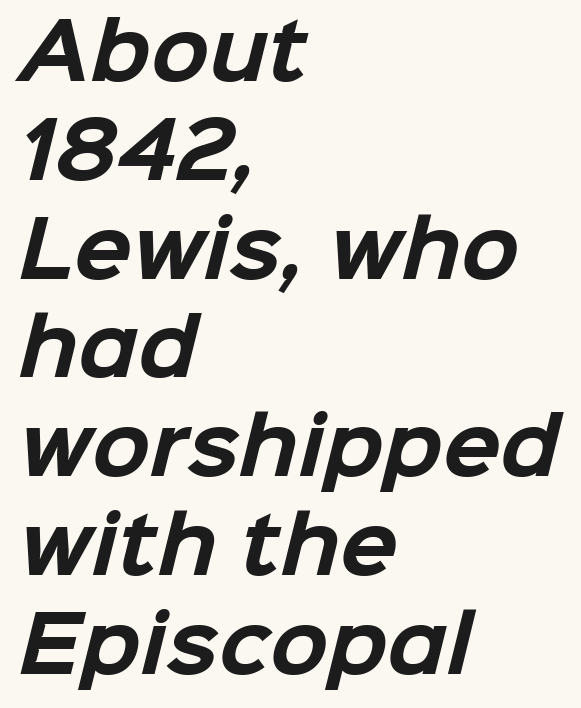
The image shows 76 px bold sans-serif type; set left-aligned, normal line spacing (1.3x), normal letter spacing, not underlined; low stroke contrast and a medium x-height.
